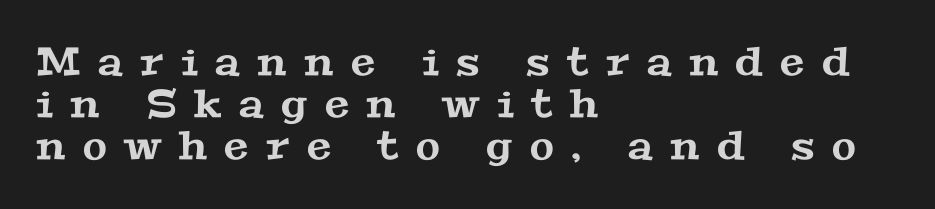
How would I describe the line gaps? Narrow and economical. Beneath every word, the page is bare. Notice how the passage keeps a crisp vertical edge on the left only. The gaps between neighbouring characters are conspicuously large. Spacing verdict: proportional, widths tailored to each character. Serif or sans? Serif — the stroke terminals have little feet.
